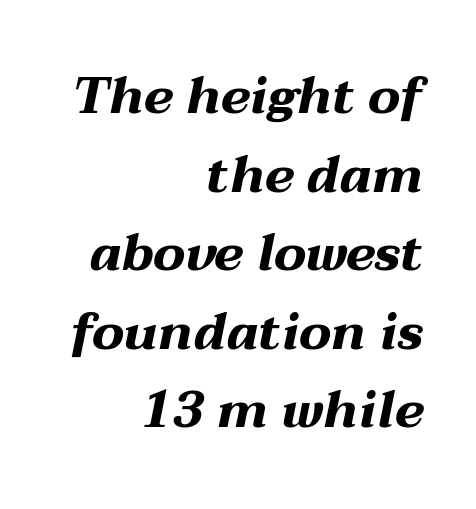
{"italic": "yes", "lean": "right", "slant_degrees": 12, "bold": "yes", "weight": "bold", "width": "wide", "stroke_contrast": "medium", "x_height": "medium", "monospaced": "no", "underline": "no", "align": "right", "line_spacing": "normal", "line_spacing_ratio": 1.54, "letter_spacing": "normal", "letter_spacing_em": 0.0, "glyph_px": 51}
